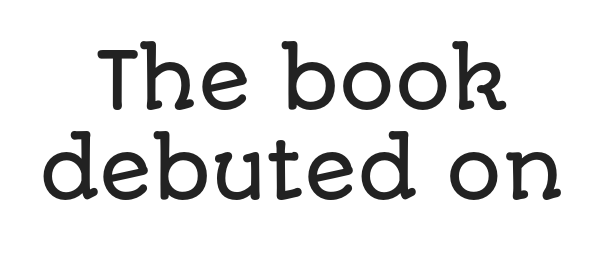
{"serif": "no", "italic": "no", "width": "normal", "stroke_contrast": "low", "x_height": "large", "monospaced": "no", "underline": "no", "align": "center", "line_spacing_ratio": 1.16, "letter_spacing": "normal", "letter_spacing_em": 0.0, "glyph_px": 78}
